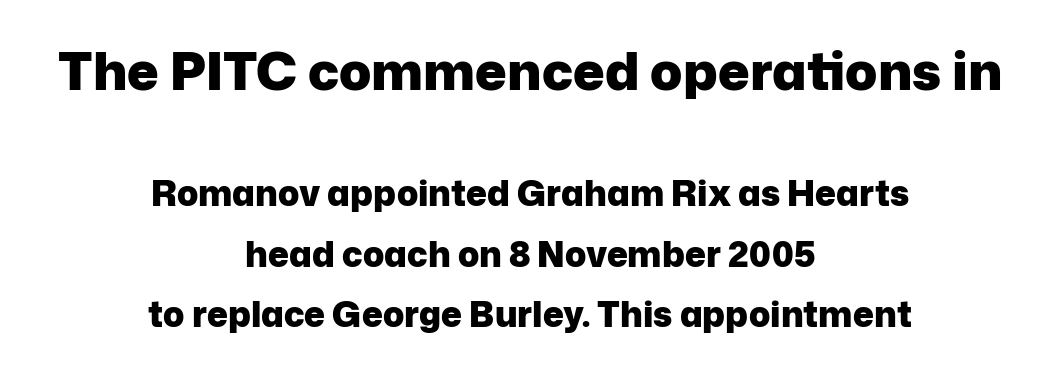
The image shows 53 px heavy sans-serif type, upright; set centered, line spacing 1.74x, normal letter spacing, not underlined; the first (top) block is 1.51x larger; low stroke contrast and a medium x-height.
